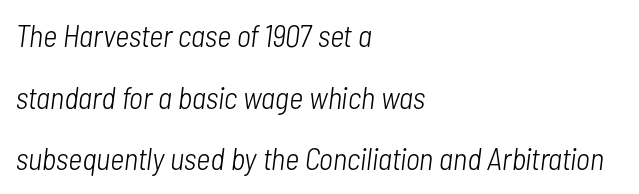
No heavy texture on the line: the type isn't bold. Each row of text sits above clean, open space. The letterforms sit shoulder to shoulder at normal distance. The axis of the letterforms is tilted away from vertical. The passage is arranged the way most books set body copy — flush left.
